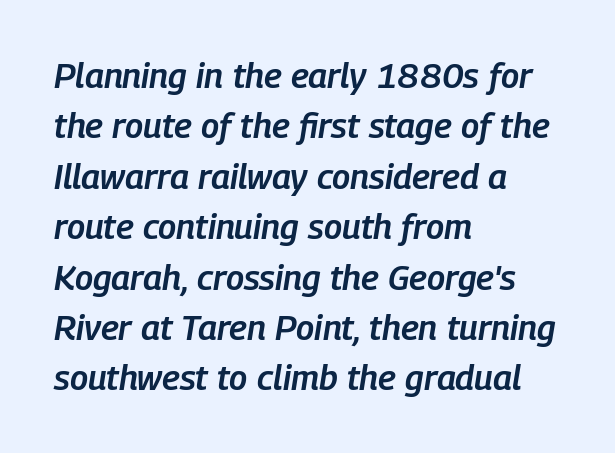
Q: Is the text bold? A: Semi-bold.
Q: Is the text italic (slanted)? A: Yes, it leans right by about 9 degrees.
Q: Is the text underlined? A: No.
Q: How is the paragraph aligned? A: Left-aligned.
Q: Is the spacing between letters normal or unusually wide? A: Normal.
Q: Is the spacing between lines tight, normal or loose? A: Normal.
Q: Width (condensed, normal, or wide)? A: Condensed.
Q: Stroke contrast? A: Low.
Q: x-height? A: Medium.
Q: Monospaced? A: No.
